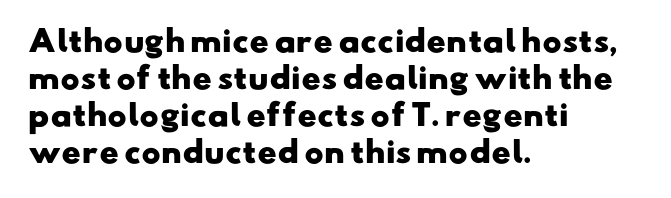
{"serif": "no", "bold": "yes", "weight": "heavy", "width": "wide", "stroke_contrast": "low", "x_height": "small", "monospaced": "no", "underline": "no", "align": "left", "line_spacing": "normal", "line_spacing_ratio": 1.28, "letter_spacing": "normal", "letter_spacing_em": 0.0, "glyph_px": 29}
